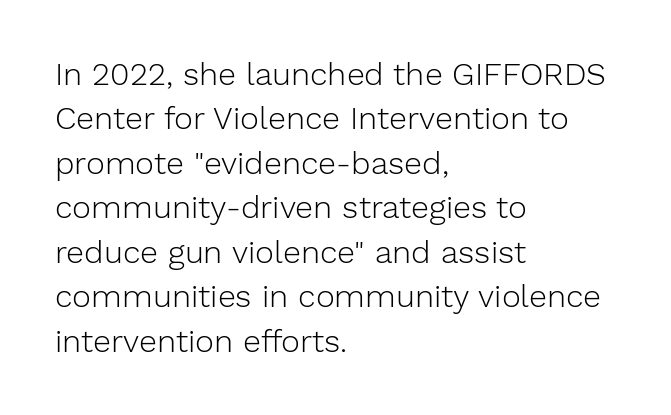
The image shows 32 px light sans-serif type, upright; set left-aligned, normal line spacing (1.39x), normal letter spacing, not underlined; low stroke contrast and a medium x-height.
